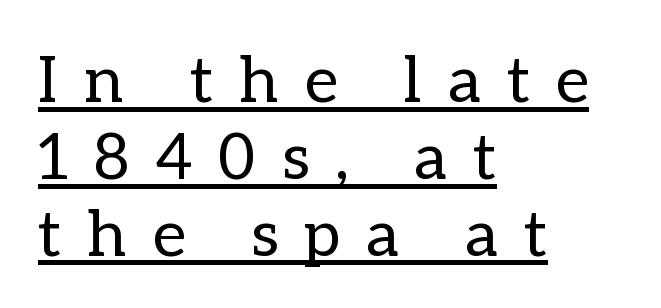
Every stem runs plumb, perpendicular to the baseline. The lettering is marked with a stroke running underneath it. Varying glyph widths throughout — classic text-font behaviour. There is plenty of visible air inserted between adjacent glyphs.
